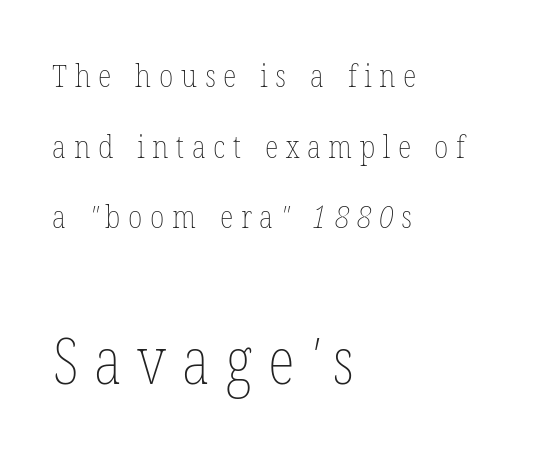
The image shows 64 px thin, condensed type; set left-aligned, loose line spacing (2.21x), unusually wide letter spacing (+0.24 em), not underlined; the second (bottom) block is 2.0x larger; low stroke contrast and a medium x-height.
